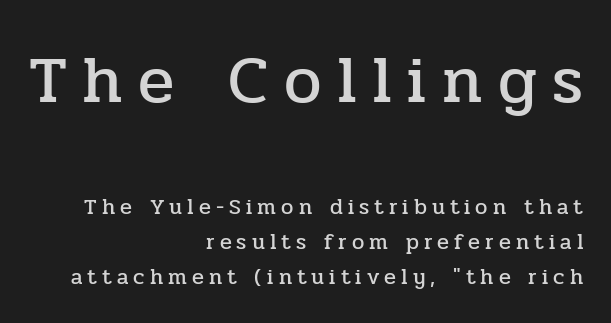
The rendering uses natural spacing where letterforms have individual widths. Compared with typical body copy, the letter spacing here is much looser. The type sits square on the baseline with zero lean. Lines of text with bare space underneath.
